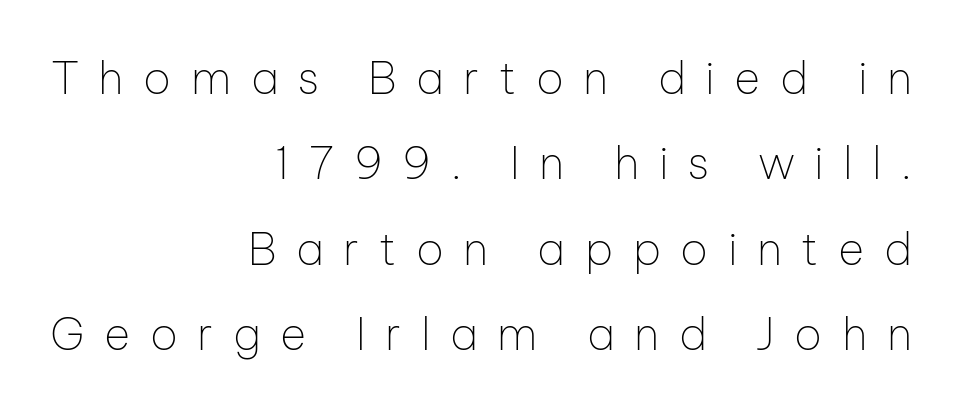
Q: Is the text bold? A: No.
Q: Is the text italic (slanted)? A: No, it is upright.
Q: Is the typeface a serif or a sans-serif typeface? A: Sans-serif.
Q: Is the text underlined? A: No.
Q: How is the paragraph aligned? A: Right-aligned.
Q: Is the spacing between letters normal or unusually wide? A: Unusually wide.
Q: Is the spacing between lines tight, normal or loose? A: Loose.
Q: Width (condensed, normal, or wide)? A: Normal.
Q: Stroke contrast? A: Low.
Q: x-height? A: Medium.
Q: Monospaced? A: No.
